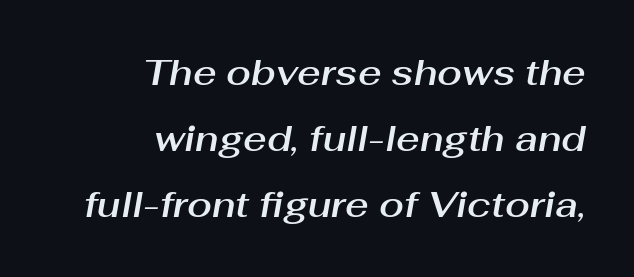
Q: Is the text italic (slanted)? A: Yes, it leans right by about 10 degrees.
Q: Is the text underlined? A: No.
Q: How is the paragraph aligned? A: Right-aligned.
Q: Is the spacing between letters normal or unusually wide? A: Normal.
Q: Width (condensed, normal, or wide)? A: Normal.
Q: Stroke contrast? A: Medium.
Q: x-height? A: Medium.
Q: Monospaced? A: No.
